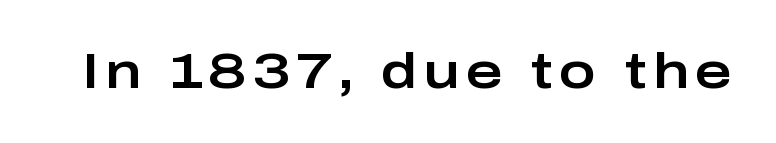
Q: Is the text italic (slanted)? A: No, it is upright.
Q: Is the typeface a serif or a sans-serif typeface? A: Sans-serif.
Q: Is the text underlined? A: No.
Q: Width (condensed, normal, or wide)? A: Wide.
Q: Stroke contrast? A: Low.
Q: x-height? A: Medium.
Q: Monospaced? A: No.
